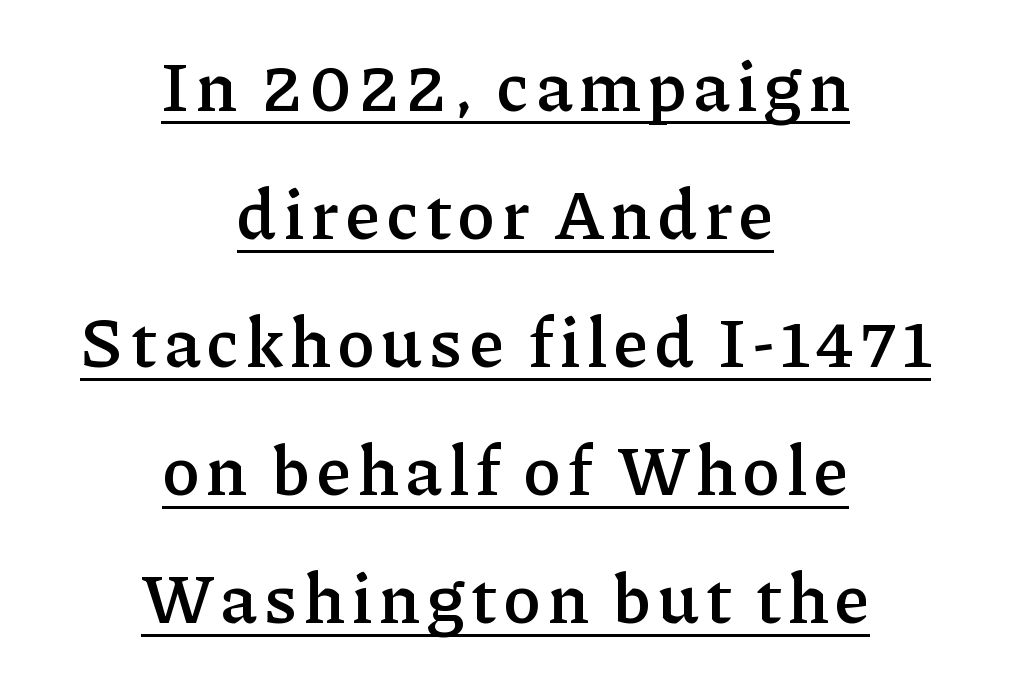
The image shows 70 px semibold serif type, upright; set centered, line spacing 1.83x, underlined; low stroke contrast and a medium x-height.
